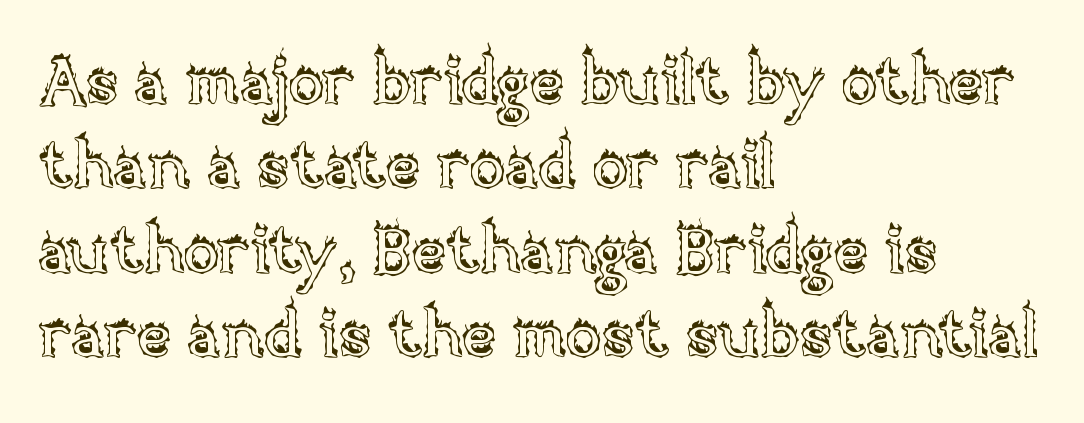
Q: Is the text italic (slanted)? A: No, it is upright.
Q: Is the text underlined? A: No.
Q: How is the paragraph aligned? A: Left-aligned.
Q: Is the spacing between letters normal or unusually wide? A: Normal.
Q: Is the spacing between lines tight, normal or loose? A: Normal.
Q: Width (condensed, normal, or wide)? A: Normal.
Q: x-height? A: Large.
Q: Monospaced? A: No.
